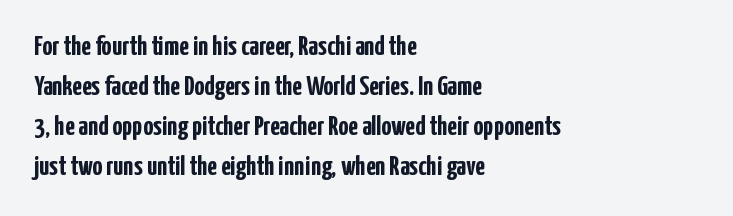
The image shows 28 px semibold, condensed sans-serif type, upright; set left-aligned, normal line spacing (1.43x), normal letter spacing, not underlined; low stroke contrast and a medium x-height.
